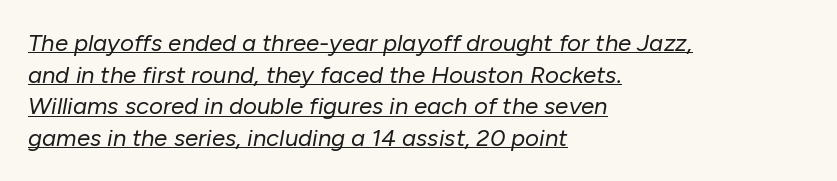
The image shows 24 px text type, italic (leaning right); set left-aligned, normal line spacing (1.32x), normal letter spacing, underlined.
